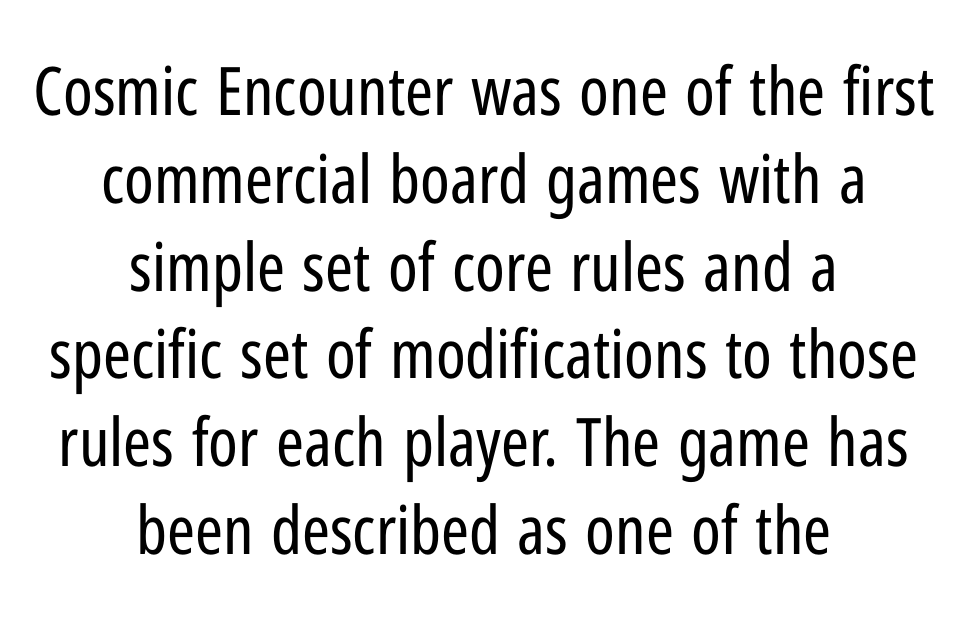
The type family on display is of the sans-serif kind. This sample is center-justified, so both line endings float freely. Line spacing here is normal. The baseline area is clear.
